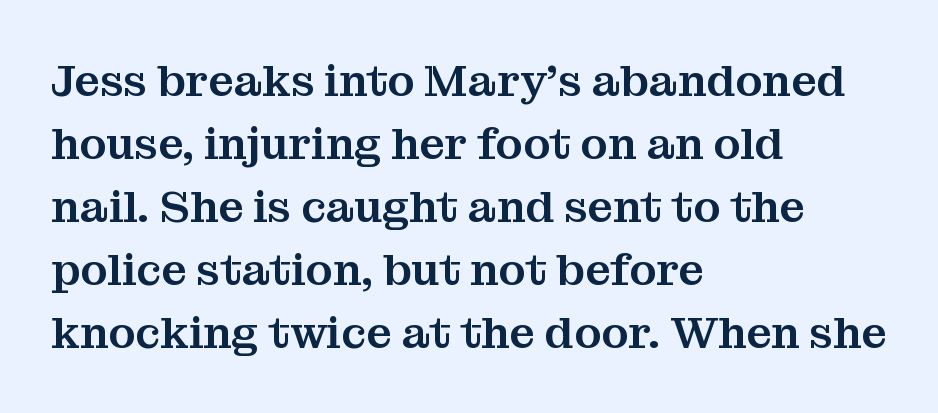
Layout note: lines flush left. Upright lettering throughout. These lines keep a tight, regular rhythm from letter to letter. The face used here is proportionally spaced, like ordinary book or web type. Evenly set lines give the paragraph a standard silhouette. The gap between lines stays unmarked.
